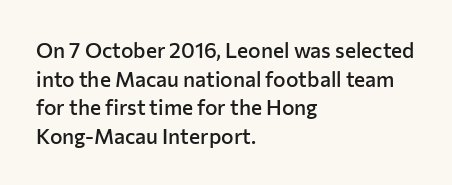
{"italic": "no", "bold": "semi", "underline": "no", "align": "left", "line_spacing": "normal", "line_spacing_ratio": 1.36, "letter_spacing": "normal", "letter_spacing_em": 0.0, "glyph_px": 21}
